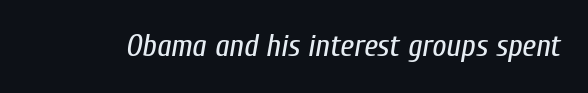
Q: Is the text bold? A: No.
Q: Is the text italic (slanted)? A: Yes, it leans right by about 10 degrees.
Q: Is the text underlined? A: No.
Q: Is the spacing between letters normal or unusually wide? A: Normal.
Q: Width (condensed, normal, or wide)? A: Condensed.
Q: Stroke contrast? A: Low.
Q: x-height? A: Medium.
Q: Monospaced? A: No.
